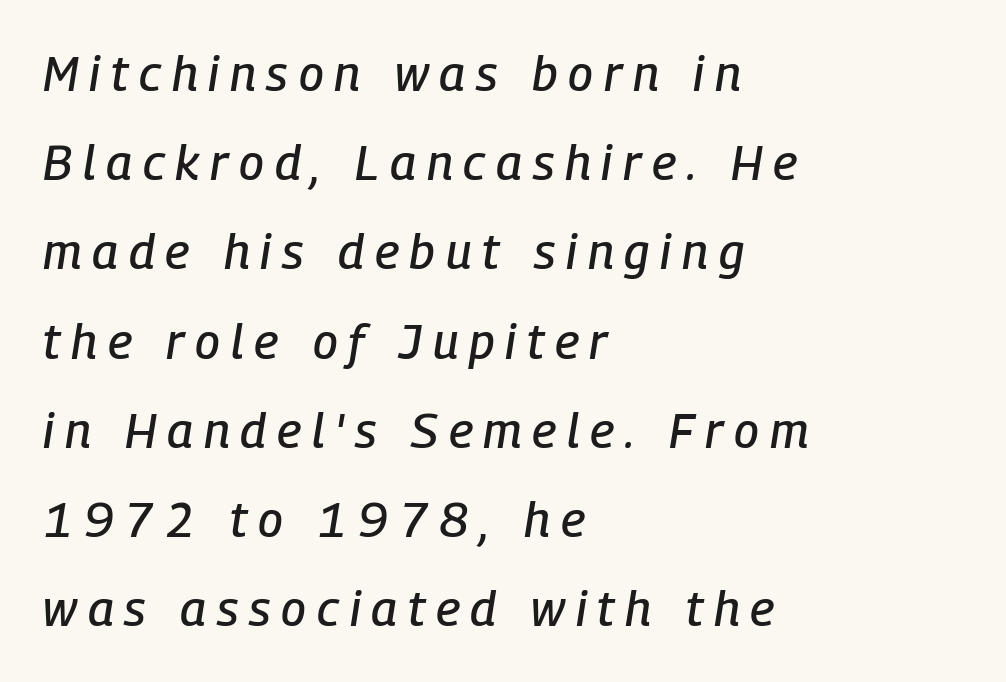
{"italic": "yes", "lean": "right", "slant_degrees": 9, "width": "condensed", "stroke_contrast": "low", "x_height": "medium", "monospaced": "no", "underline": "no", "align": "left", "line_spacing_ratio": 1.82, "letter_spacing": "wide", "letter_spacing_em": 0.22, "glyph_px": 49}
